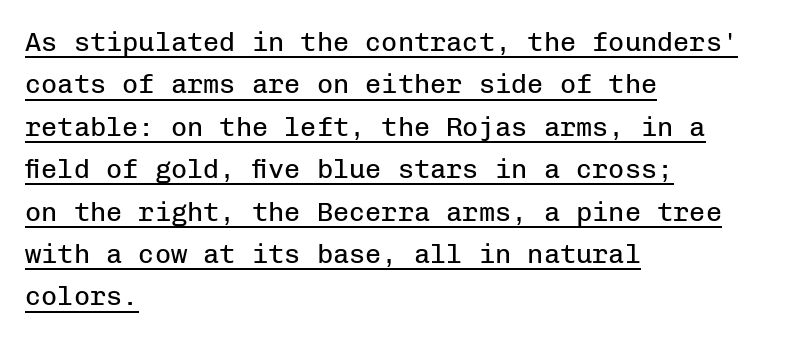
The image shows 27 px text type, upright; set left-aligned, normal line spacing (1.57x), normal letter spacing, underlined.
